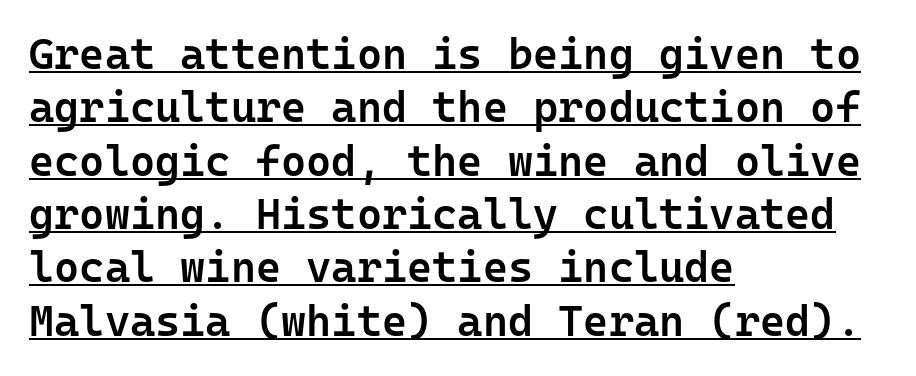
You could count columns in this text — the font is strictly monospaced. Notice the strokes are somewhat thickened but not fully heavy: this is a semibold. The tracking reads as untouched default to a designer's eye. Is there an underline? Yes — a line sits under the letters. Every stem runs plumb, perpendicular to the baseline. The face used here is a sans, in the tradition of grotesques and geometrics.
